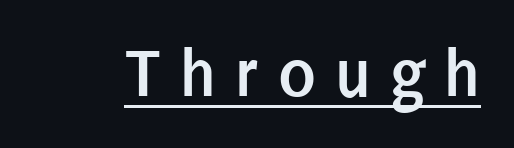
{"serif": "no", "italic": "no", "bold": "yes", "weight": "semibold", "width": "condensed", "stroke_contrast": "low", "x_height": "large", "monospaced": "no", "underline": "yes", "letter_spacing": "wide", "letter_spacing_em": 0.27, "glyph_px": 70}
